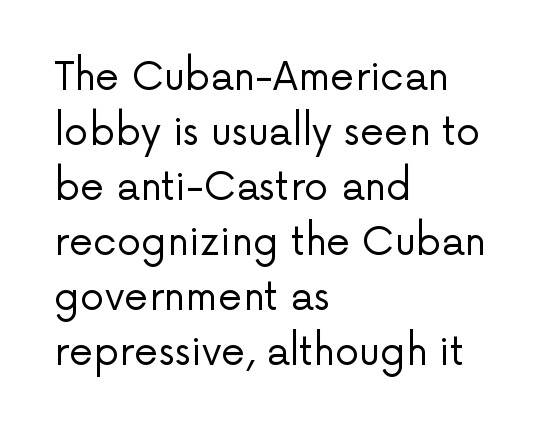
How are the letters spaced? Ordinarily, with no added tracking. The weight tops out at a normal text grade. Line beginnings align vertically; line endings do not. These lines are composed in type without serifs. Plain, unruled lines of type.
